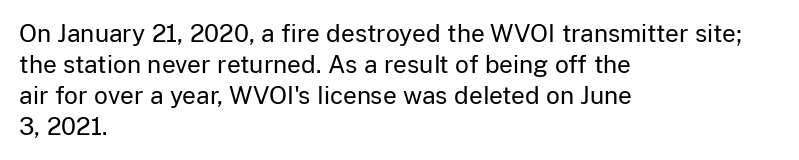
Q: Is the text bold? A: No.
Q: Is the text italic (slanted)? A: No, it is upright.
Q: Is the text underlined? A: No.
Q: How is the paragraph aligned? A: Left-aligned.
Q: Is the spacing between letters normal or unusually wide? A: Normal.
Q: Is the spacing between lines tight, normal or loose? A: Normal.
